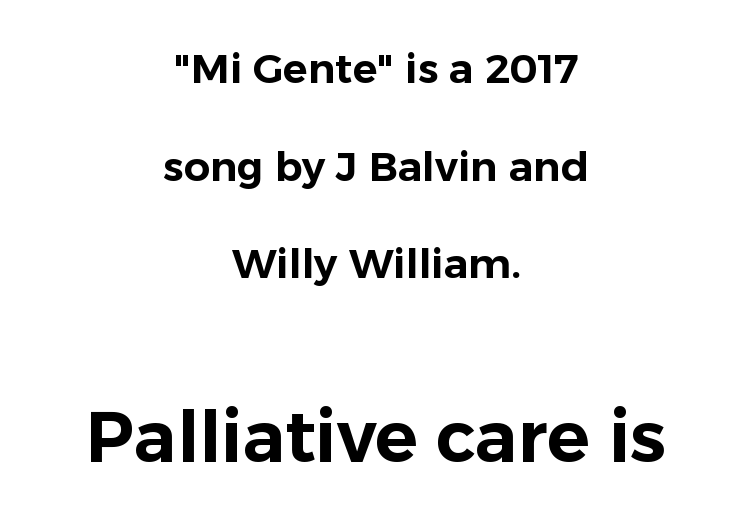
Typeset on center — no edge is straight. Regarding serifs, this sample does without them. Characters remain perfectly vertical along every line. A clean baseline with only descenders dipping below it. Is this a fixed-width face? No — the glyphs have proportional, varying widths.
